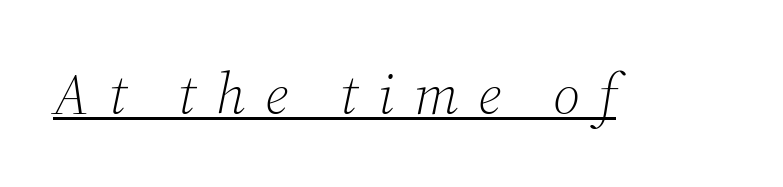
{"serif": "yes", "italic": "yes", "lean": "right", "slant_degrees": 12, "bold": "no", "weight": "light", "width": "normal", "stroke_contrast": "medium", "x_height": "medium", "monospaced": "no", "underline": "yes", "letter_spacing": "wide", "letter_spacing_em": 0.34, "glyph_px": 58}
